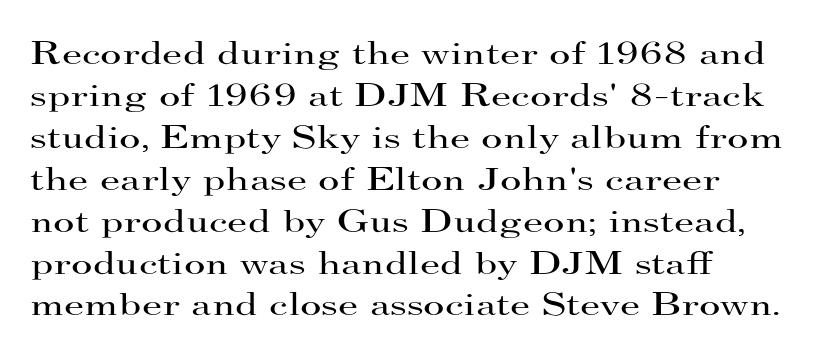
{"serif": "yes", "italic": "no", "bold": "no", "weight": "regular", "width": "wide", "stroke_contrast": "high", "x_height": "small", "monospaced": "no", "underline": "no", "line_spacing": "normal", "line_spacing_ratio": 1.27, "letter_spacing": "normal", "letter_spacing_em": 0.0, "glyph_px": 33}
